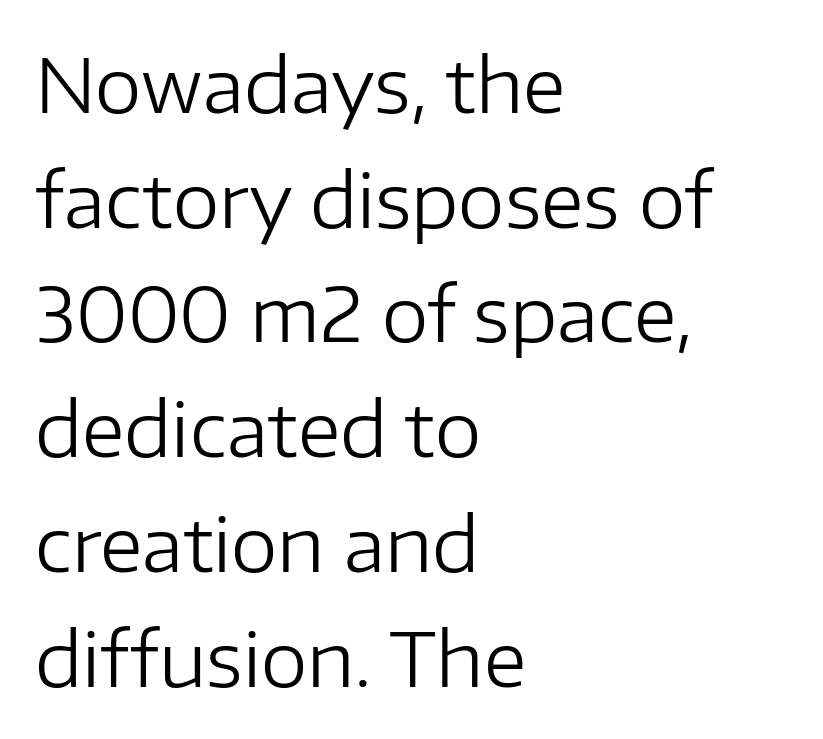
Q: Is the text bold? A: No.
Q: Is the text italic (slanted)? A: No, it is upright.
Q: Is the typeface a serif or a sans-serif typeface? A: Sans-serif.
Q: Is the text underlined? A: No.
Q: How is the paragraph aligned? A: Left-aligned.
Q: Is the spacing between letters normal or unusually wide? A: Normal.
Q: Is the spacing between lines tight, normal or loose? A: Normal.
Q: Width (condensed, normal, or wide)? A: Normal.
Q: Stroke contrast? A: Low.
Q: x-height? A: Medium.
Q: Monospaced? A: No.
